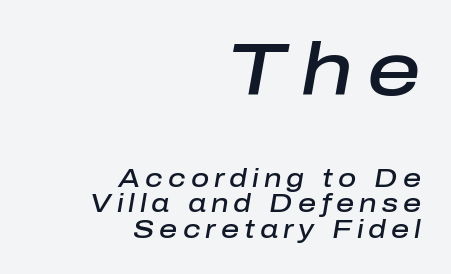
These lines carry some extra weight — a demibold, not a full bold. This rendering features lettering with no underline. Does the lettering tilt? It does — this is italic. Typeset ragged left — the right edge is the straight one. Each letter keeps its own natural width here, so spacing adapts to shape. Look at the glyph heights: the upper group is clearly the bigger setting.
